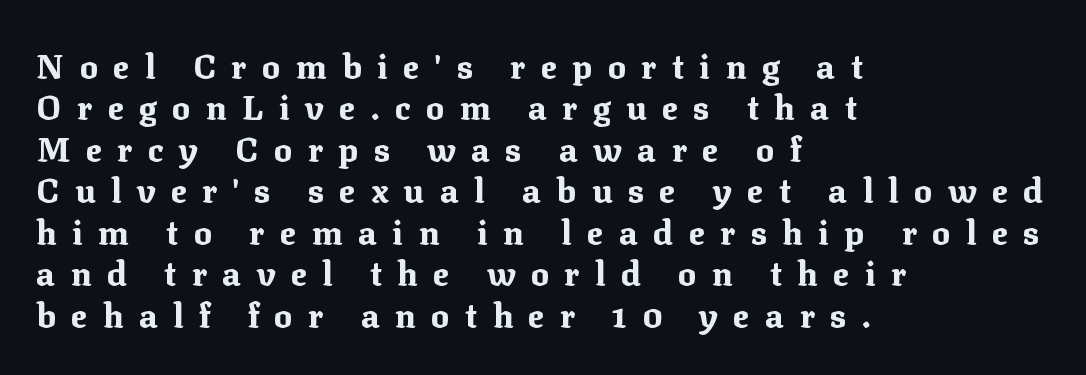
Q: Is the text bold? A: Yes.
Q: Is the text italic (slanted)? A: No, it is upright.
Q: Is the typeface a serif or a sans-serif typeface? A: Serif.
Q: Is the text underlined? A: No.
Q: How is the paragraph aligned? A: Left-aligned.
Q: Is the spacing between letters normal or unusually wide? A: Unusually wide.
Q: Width (condensed, normal, or wide)? A: Normal.
Q: Stroke contrast? A: Medium.
Q: x-height? A: Medium.
Q: Monospaced? A: No.
